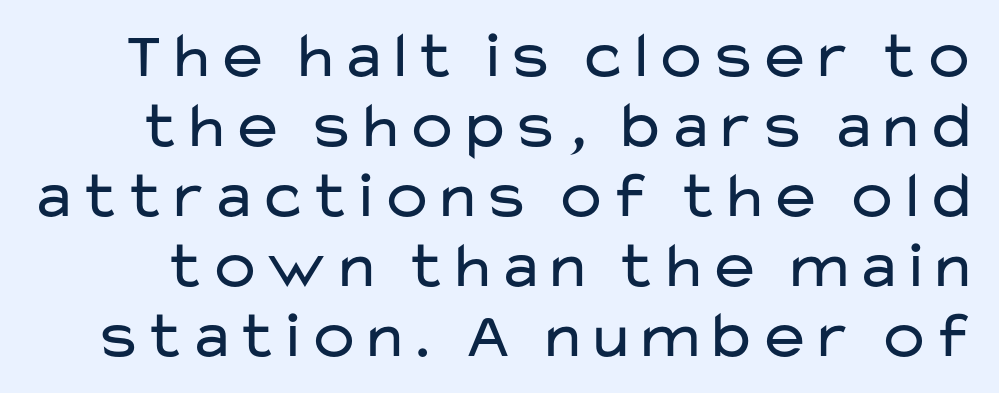
Quick note: not italic, upright. The glyphs in this specimen are sans serif. A clean baseline with only descenders dipping below it. This sample trades vertical openness for compactness between lines.
